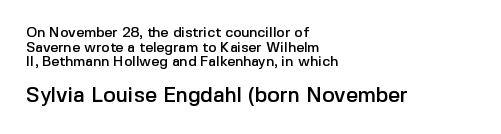
Q: Is the text italic (slanted)? A: No, it is upright.
Q: Is the text underlined? A: No.
Q: How is the paragraph aligned? A: Left-aligned.
Q: Is the spacing between letters normal or unusually wide? A: Normal.
Q: Is the spacing between lines tight, normal or loose? A: Tight.
Q: Which block of text is set in a larger size, the first (top) or the second (bottom)? A: The second (bottom) one.
